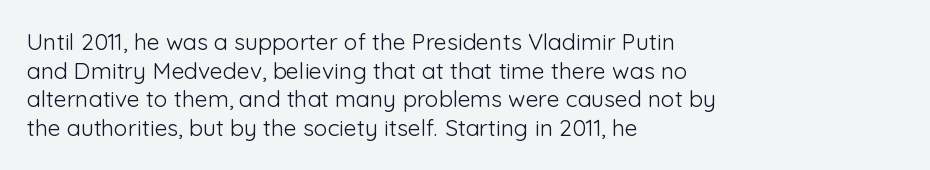
Q: Is the text bold? A: No.
Q: Is the text italic (slanted)? A: No, it is upright.
Q: Is the text underlined? A: No.
Q: How is the paragraph aligned? A: Left-aligned.
Q: Is the spacing between letters normal or unusually wide? A: Normal.
Q: Is the spacing between lines tight, normal or loose? A: Normal.
